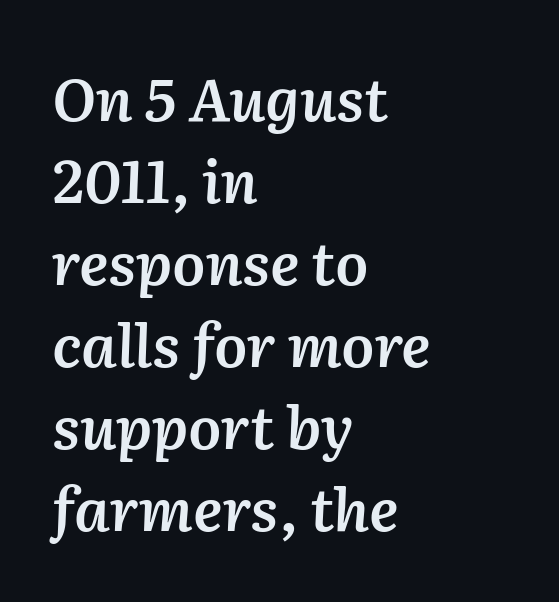
The axis of the letterforms is tilted away from vertical. The rendering uses natural spacing where letterforms have individual widths. Decoration check: the copy has no underline. Is the type bold? Partly — it's a semibold, heavier than regular but not fully bold. Horizontal bands of white between lines are of average thickness.
